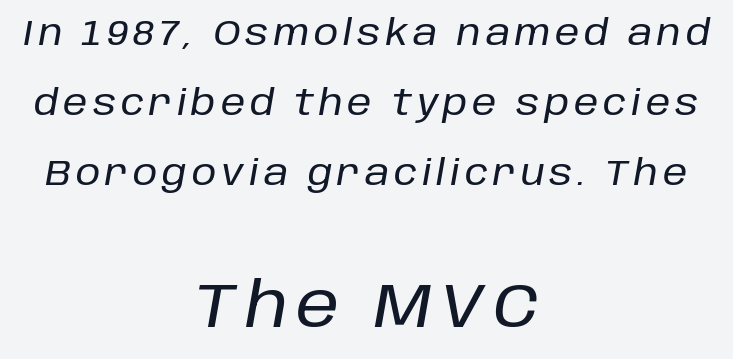
Varying glyph widths throughout — classic text-font behaviour. The line-height multiplier appears high, well above default. Bare-footed words on every line. An italicized treatment has been applied to the whole sample. Alignment: centered. Which chunk is bigger? The second one — the bottom block dwarfs the top.
